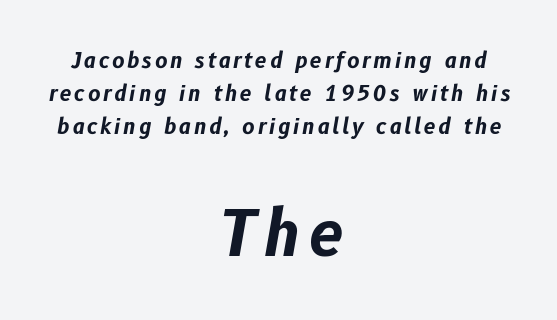
{"italic": "yes", "lean": "right", "slant_degrees": 10, "bold": "yes", "weight": "bold", "width": "normal", "stroke_contrast": "low", "x_height": "medium", "monospaced": "no", "underline": "no", "align": "center", "line_spacing": "normal", "line_spacing_ratio": 1.58, "larger_block": "second", "size_ratio": 2.95, "glyph_px": 62}
